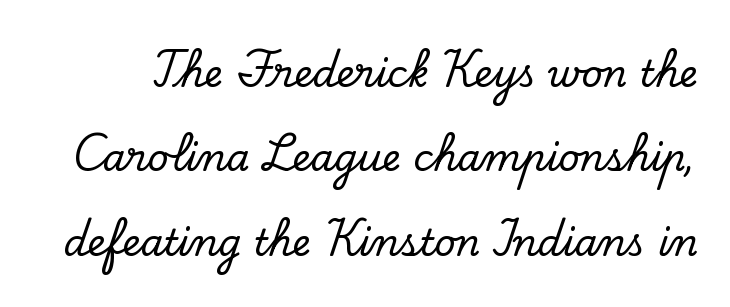
Descenders are the only things crossing below the line. Note: serifs present on the glyphs. Is this a fixed-width face? No — the glyphs have proportional, varying widths.
